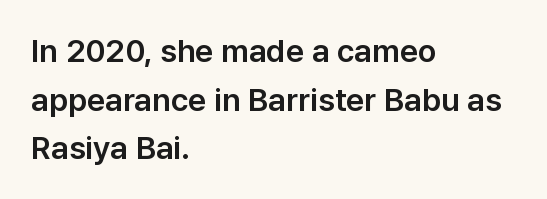
The image shows 32 px sans-serif type, upright; set left-aligned, normal line spacing (1.52x), normal letter spacing, not underlined; low stroke contrast and a medium x-height.
